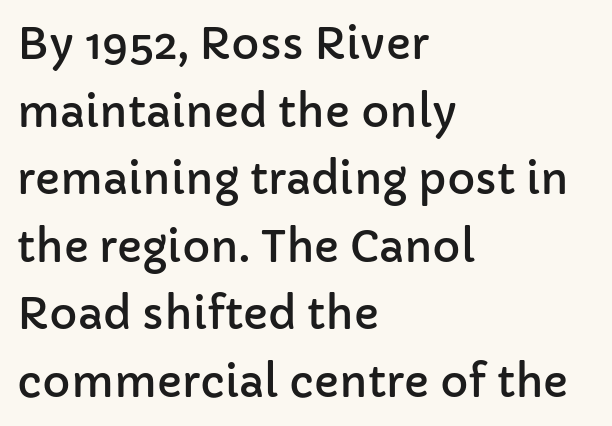
{"serif": "no", "italic": "no", "width": "normal", "stroke_contrast": "low", "x_height": "medium", "monospaced": "no", "underline": "no", "align": "left", "line_spacing": "normal", "line_spacing_ratio": 1.57, "letter_spacing": "normal", "letter_spacing_em": 0.0, "glyph_px": 43}
